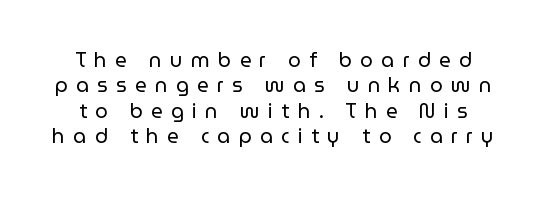
The image shows 20 px text type, upright; set normal line spacing (1.27x), unusually wide letter spacing (+0.42 em), not underlined.
